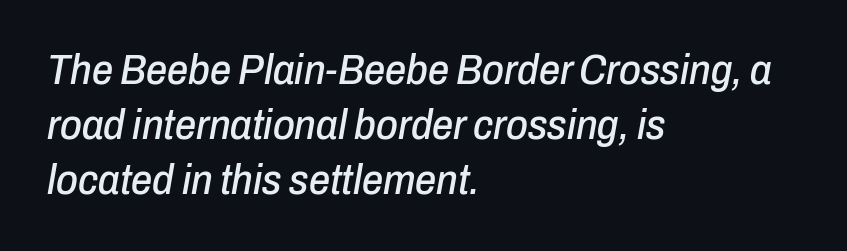
Q: Is the text italic (slanted)? A: Yes, it leans right by about 10 degrees.
Q: Is the text underlined? A: No.
Q: How is the paragraph aligned? A: Left-aligned.
Q: Is the spacing between letters normal or unusually wide? A: Normal.
Q: Is the spacing between lines tight, normal or loose? A: Normal.
Q: Width (condensed, normal, or wide)? A: Condensed.
Q: Stroke contrast? A: Low.
Q: x-height? A: Medium.
Q: Monospaced? A: No.
